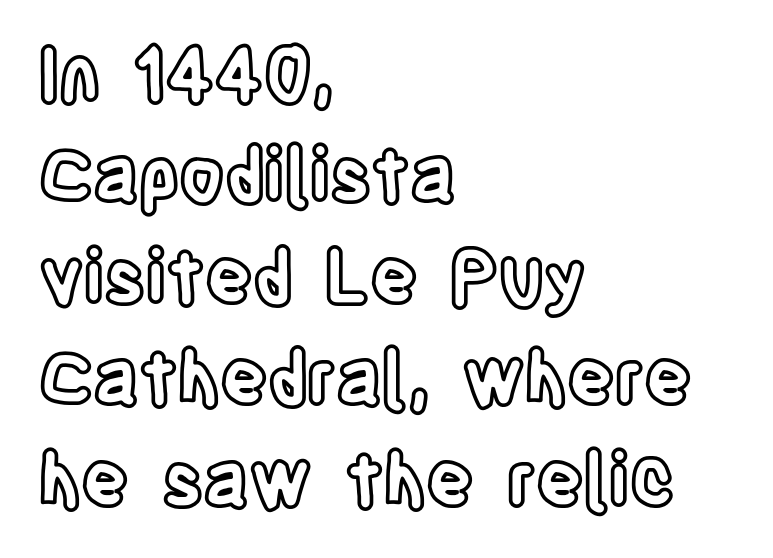
{"italic": "no", "width": "condensed", "x_height": "large", "monospaced": "no", "underline": "no", "align": "left", "line_spacing": "normal", "line_spacing_ratio": 1.39, "letter_spacing": "normal", "letter_spacing_em": 0.0, "glyph_px": 73}
